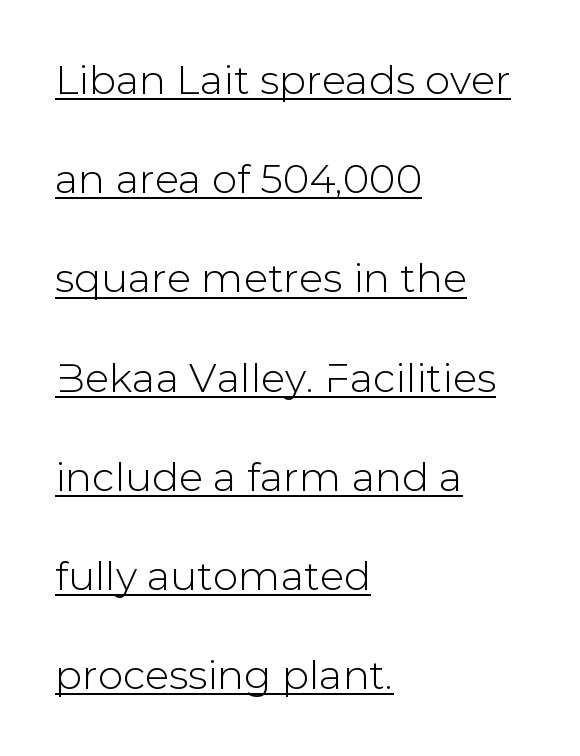
Q: Is the text italic (slanted)? A: No, it is upright.
Q: Is the typeface a serif or a sans-serif typeface? A: Sans-serif.
Q: Is the text underlined? A: Yes.
Q: How is the paragraph aligned? A: Left-aligned.
Q: Is the spacing between letters normal or unusually wide? A: Normal.
Q: Is the spacing between lines tight, normal or loose? A: Loose.
Q: Width (condensed, normal, or wide)? A: Normal.
Q: Stroke contrast? A: Low.
Q: x-height? A: Medium.
Q: Monospaced? A: No.
